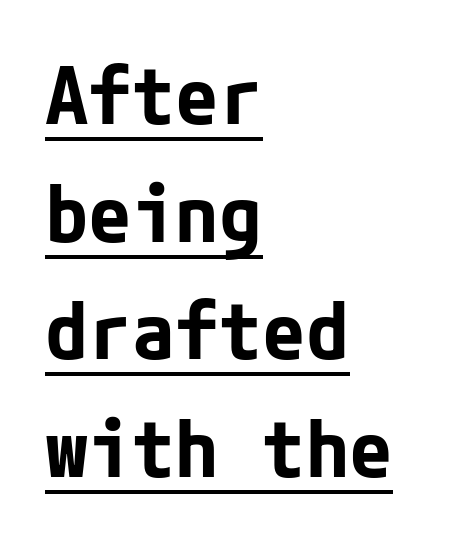
{"serif": "no", "italic": "no", "bold": "yes", "weight": "bold", "width": "normal", "stroke_contrast": "low", "x_height": "medium", "underline": "yes", "align": "left", "line_spacing": "normal", "line_spacing_ratio": 1.49, "letter_spacing": "normal", "letter_spacing_em": 0.0, "glyph_px": 79}
